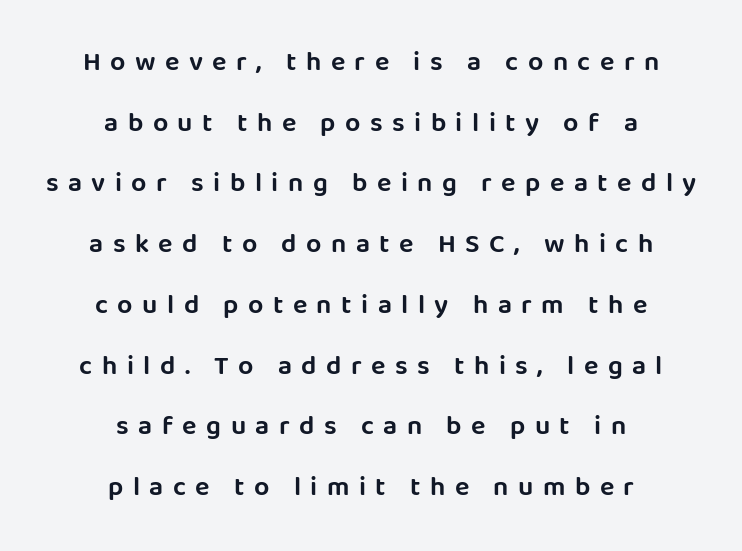
Q: Is the text italic (slanted)? A: No, it is upright.
Q: Is the text underlined? A: No.
Q: How is the paragraph aligned? A: Centered.
Q: Is the spacing between letters normal or unusually wide? A: Unusually wide.
Q: Is the spacing between lines tight, normal or loose? A: Loose.
